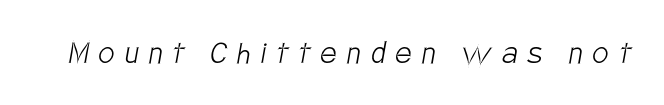
Descender tails drop into unmarked territory. The passage shown is typed in a proportional face where columns would drift. This rendering employs a face without finishing strokes, i.e., a sans-serif. Words appear elongated and porous because spacing is wide.
